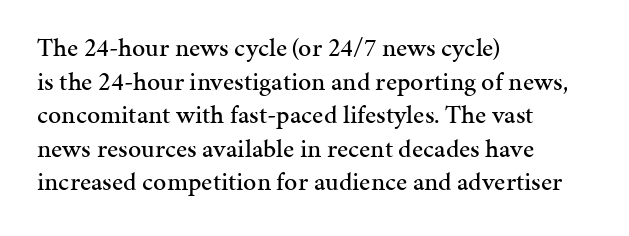
The image shows 26 px text type, upright; set left-aligned, normal line spacing (1.29x), normal letter spacing, not underlined.
